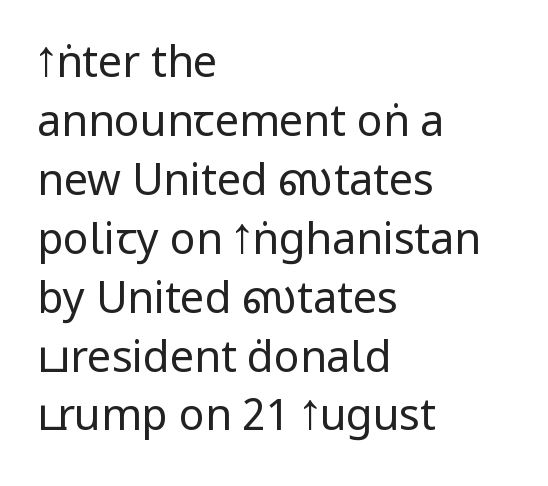
The strip under each line holds only bare page. Each stroke keeps to a modest, everyday thickness or less. Teacher's note: observe the even left margin — that is flush-left alignment. A typesetter would mark this as roman, not italic.
